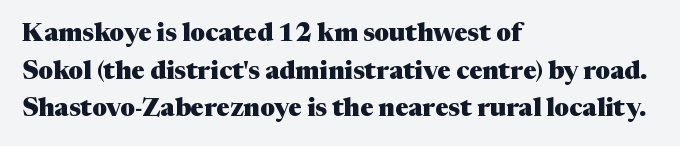
Students, note that the glyphs here touch the page at normal intervals. The vertical gap from one line to the next is medium. The lettering stays uniformly vertical, giving the passage a roman look. The lines are quadded left. Heft: maximum for text — a bold. Type without underlining.
